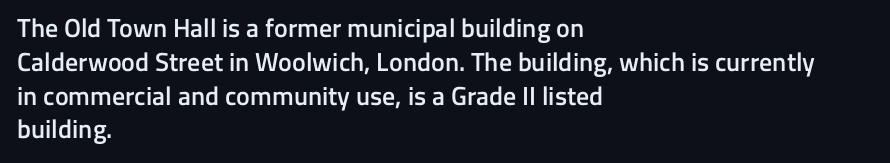
Look at the tracking — it's just the regular setting, nothing added. Line starts are locked; line ends wander. No word sits above an underline. The sample has been set in demibold, a notch under bold.
